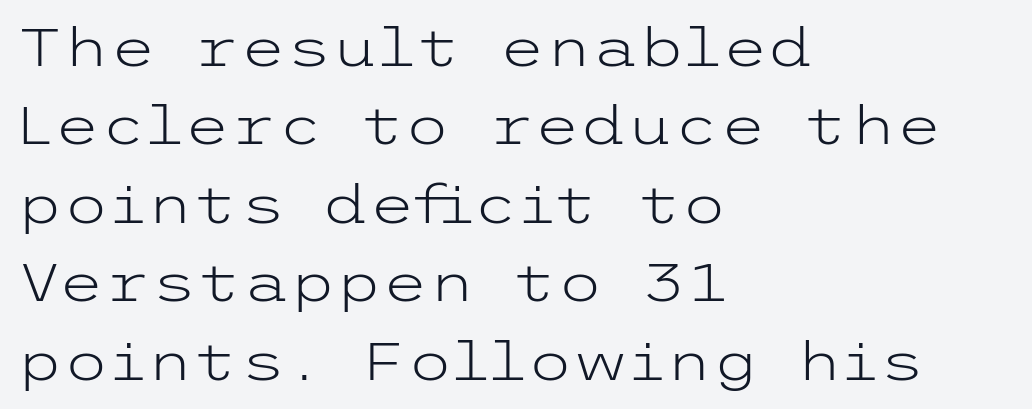
The image shows 53 px light, wide sans-serif type, upright; set left-aligned, normal line spacing (1.48x), normal letter spacing, not underlined; low stroke contrast and a medium x-height.
